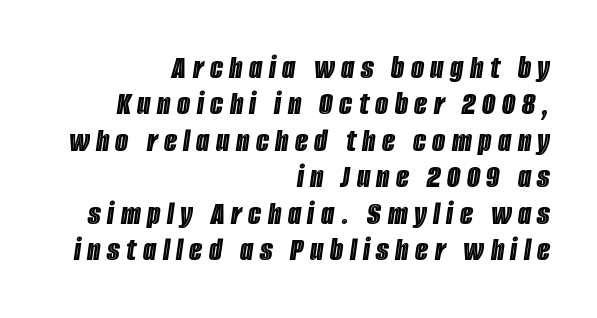
Nobody drew a line under any word here. The passage is arranged like a letterhead date or caption credit — flush right. Looks like regular typesetting: each glyph gets only the width it needs. Notice how the stems are inclined rather than vertical — that's the hallmark of italics. Regarding leading, the lines here are crowded together.
